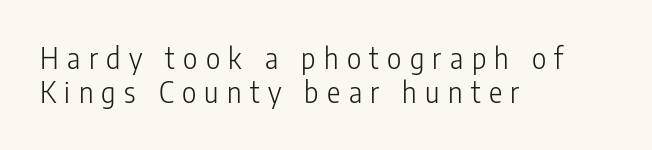
The image shows 28 px light, condensed sans-serif type, upright; set left-aligned, line spacing 1.21x, unusually wide letter spacing (+0.3 em), not underlined; low stroke contrast and a medium x-height.
